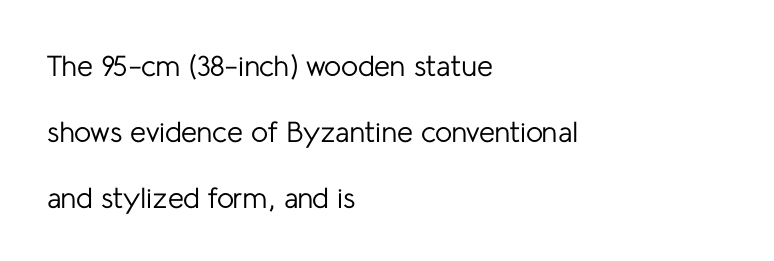
This is roman type, the default non-slanted kind. Does the leading feel generous? Absolutely, it's lavish. Regarding serifs, this sample does without them. Nobody drew a line under any word here.
